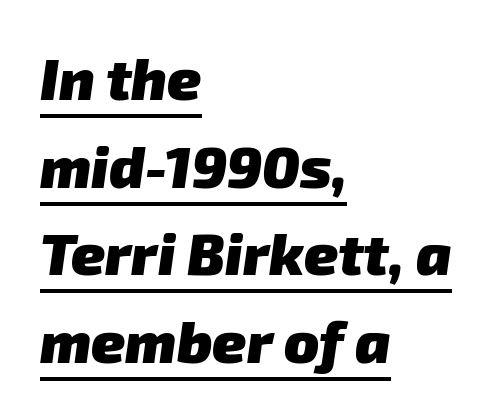
The image shows 58 px heavy sans-serif type; set left-aligned, normal line spacing (1.51x), normal letter spacing, underlined; low stroke contrast and a medium x-height.
